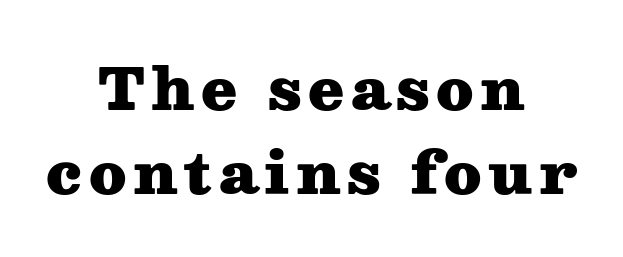
Q: Is the text bold? A: Yes.
Q: Is the text italic (slanted)? A: No, it is upright.
Q: Is the typeface a serif or a sans-serif typeface? A: Serif.
Q: Is the text underlined? A: No.
Q: How is the paragraph aligned? A: Centered.
Q: Is the spacing between lines tight, normal or loose? A: Normal.
Q: Width (condensed, normal, or wide)? A: Wide.
Q: Stroke contrast? A: Medium.
Q: x-height? A: Medium.
Q: Monospaced? A: No.
